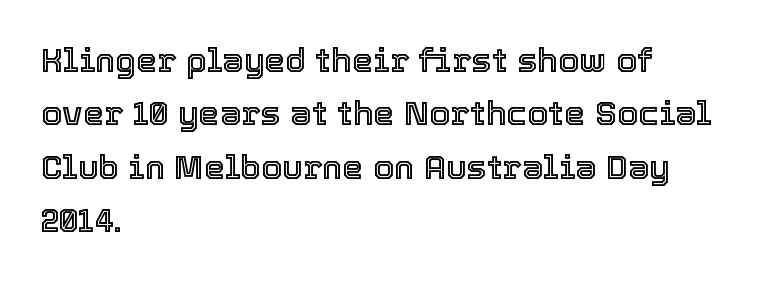
Each letter keeps its own natural width here, so spacing adapts to shape. The paragraph has a hard left edge and a soft right edge. Nothing unusual about the tracking: characters are spaced as the font intends. Plain, unruled lines of type. The font's upright variant was chosen for this text. This sample keeps an unexceptional amount of space between lines.
